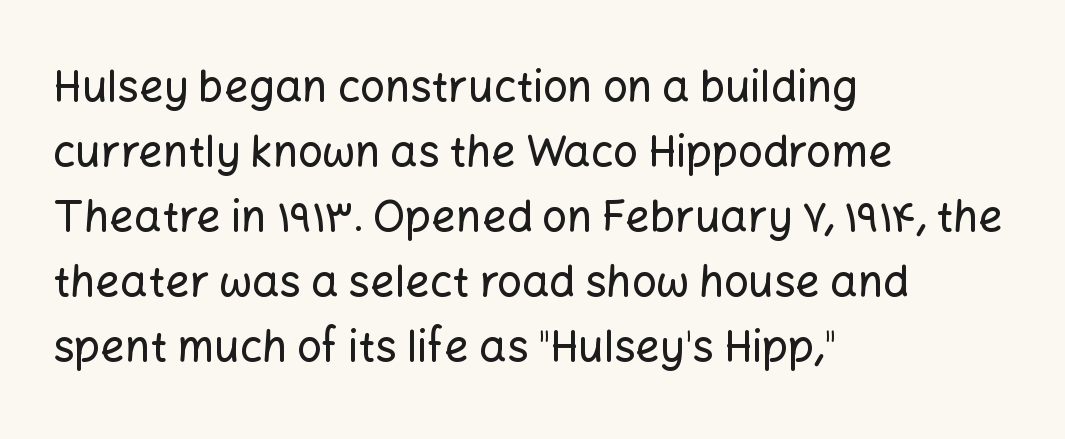
Rows of type keep a routine distance in the vertical direction. Decoration check: the copy has no underline. No feet cap the strokes, marking this as sans-serif type. What stands out about the letter spacing? Nothing — it is the standard amount. The compositor pushed each line to the left boundary. Posture: vertical.
